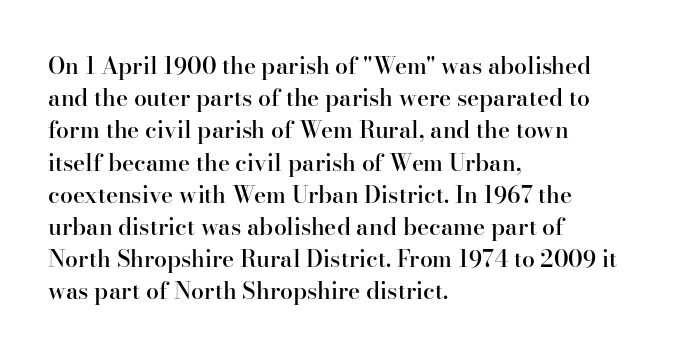
The image shows 23 px text type, upright; set left-aligned, normal line spacing (1.4x), normal letter spacing, not underlined.
